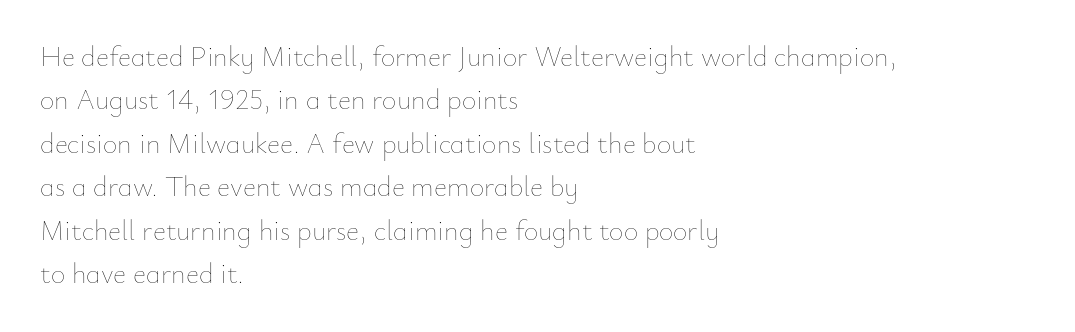
The image shows 28 px thin type, upright; set left-aligned, normal line spacing (1.55x), normal letter spacing, not underlined; low stroke contrast and a small x-height.
